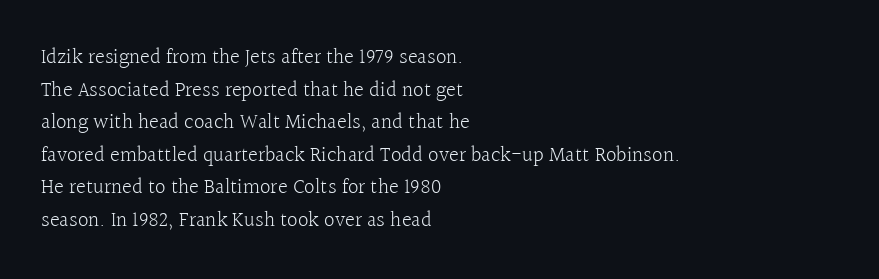
Q: Is the text bold? A: No.
Q: Is the text italic (slanted)? A: No, it is upright.
Q: Is the text underlined? A: No.
Q: How is the paragraph aligned? A: Left-aligned.
Q: Is the spacing between letters normal or unusually wide? A: Normal.
Q: Is the spacing between lines tight, normal or loose? A: Normal.
